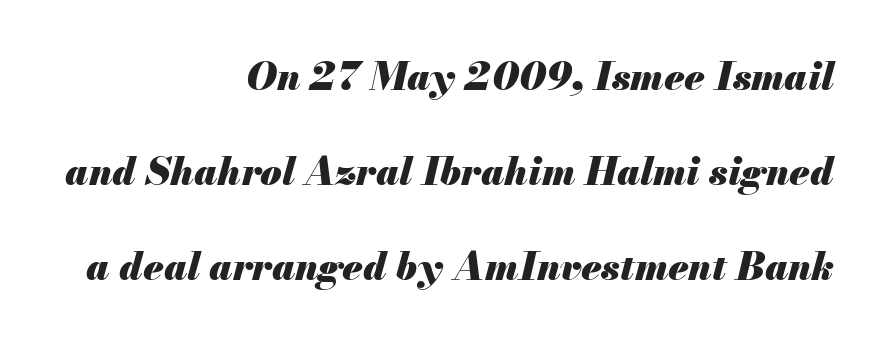
Character widths vary here, with narrow letters taking less room than wide ones. Leading: increased. The passage shown leans; its letterforms are oblique. The typesetting leans heavy: a genuine bold. The paragraph shown leans on its right margin. The tracking reads as untouched default to a designer's eye.
